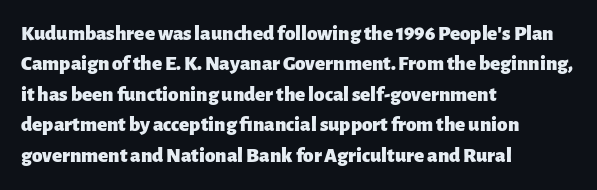
{"italic": "no", "bold": "yes", "underline": "no", "align": "left", "line_spacing": "normal", "line_spacing_ratio": 1.45, "letter_spacing": "normal", "letter_spacing_em": 0.0, "glyph_px": 21}
